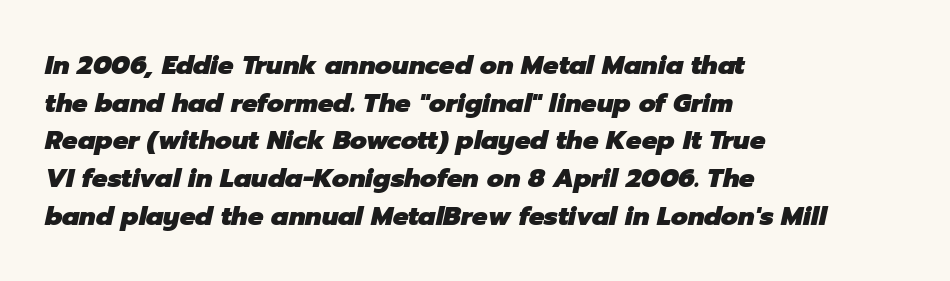
Q: Is the text bold? A: Yes.
Q: Is the text italic (slanted)? A: Yes, it leans right by about 12 degrees.
Q: Is the text underlined? A: No.
Q: How is the paragraph aligned? A: Left-aligned.
Q: Is the spacing between letters normal or unusually wide? A: Normal.
Q: Is the spacing between lines tight, normal or loose? A: Normal.
